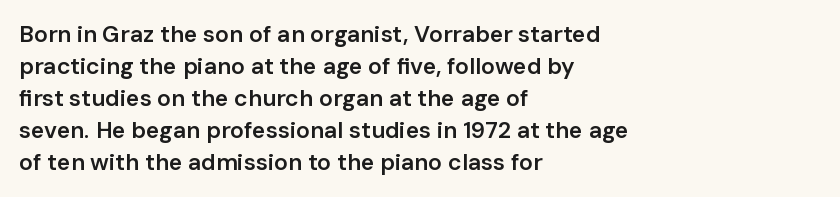
{"italic": "no", "bold": "semi", "underline": "no", "align": "left", "line_spacing": "normal", "line_spacing_ratio": 1.39, "letter_spacing": "normal", "letter_spacing_em": 0.0, "glyph_px": 23}
